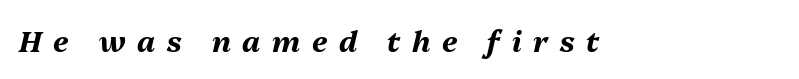
If you drew a line through each stem, it would be angled. This rendering features lettering with no underline. The rendering uses natural spacing where letterforms have individual widths. Glyph-to-glyph distance is far greater than everyday printed text. Heavy, bold letterforms.
